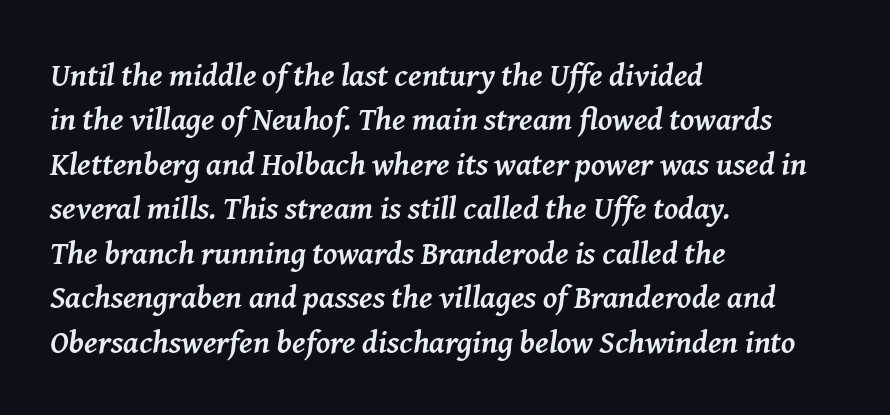
{"serif": "yes", "italic": "yes", "lean": "right", "slant_degrees": 8, "bold": "yes", "weight": "semibold", "width": "normal", "stroke_contrast": "medium", "x_height": "medium", "monospaced": "no", "underline": "no", "align": "left", "line_spacing": "normal", "line_spacing_ratio": 1.39, "letter_spacing": "normal", "letter_spacing_em": 0.0, "glyph_px": 32}
